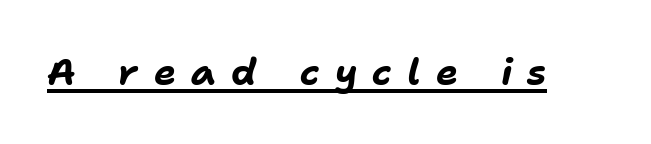
The image shows 37 px bold type, italic (leaning right); set unusually wide letter spacing (+0.41 em), underlined; low stroke contrast and a medium x-height.
